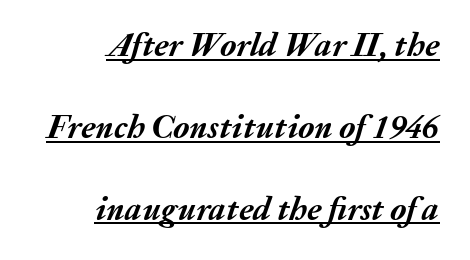
The image shows 33 px semibold type, italic (leaning right); set right-aligned, loose line spacing (2.48x), normal letter spacing, underlined; medium stroke contrast and a medium x-height.
